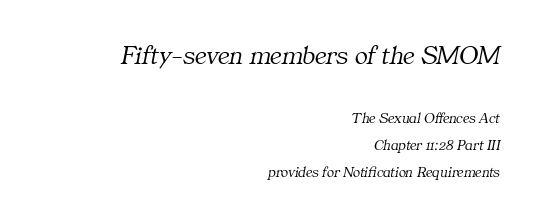
The image shows 27 px text type, italic (leaning right); set right-aligned, line spacing 1.82x, normal letter spacing, not underlined; the first (top) block is 1.8x larger.
